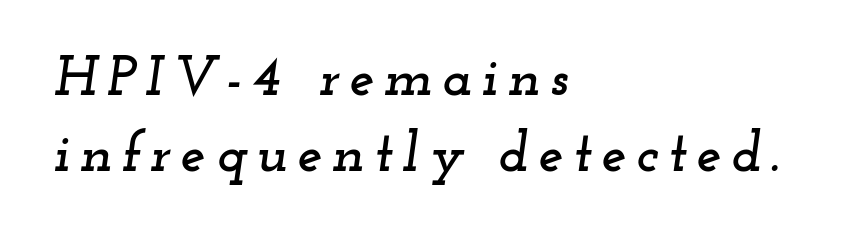
Q: Is the text italic (slanted)? A: Yes, it leans right by about 12 degrees.
Q: Is the typeface a serif or a sans-serif typeface? A: Serif.
Q: Is the text underlined? A: No.
Q: How is the paragraph aligned? A: Left-aligned.
Q: Is the spacing between lines tight, normal or loose? A: Normal.
Q: Width (condensed, normal, or wide)? A: Wide.
Q: Stroke contrast? A: Low.
Q: x-height? A: Small.
Q: Monospaced? A: No.
